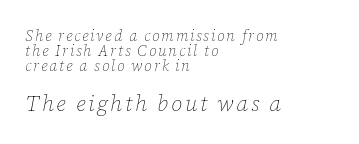
The image shows 22 px text type, italic (leaning right); set left-aligned, tight line spacing (1.0x), not underlined; the second (bottom) block is 1.47x larger.
